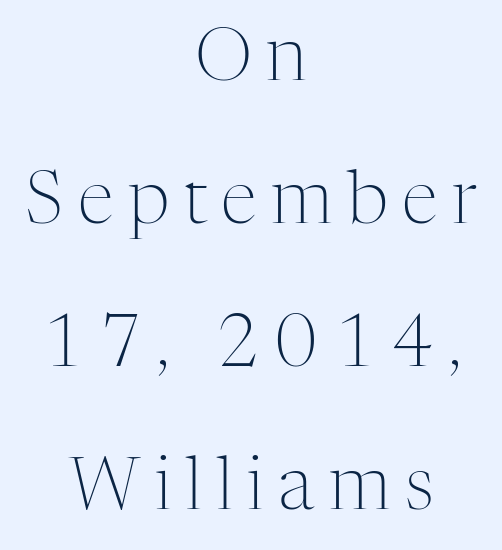
Q: Is the text bold? A: No.
Q: Is the text italic (slanted)? A: No, it is upright.
Q: Is the typeface a serif or a sans-serif typeface? A: Serif.
Q: Is the text underlined? A: No.
Q: How is the paragraph aligned? A: Centered.
Q: Is the spacing between letters normal or unusually wide? A: Unusually wide.
Q: Is the spacing between lines tight, normal or loose? A: Loose.
Q: Width (condensed, normal, or wide)? A: Normal.
Q: Stroke contrast? A: Medium.
Q: x-height? A: Medium.
Q: Monospaced? A: No.
